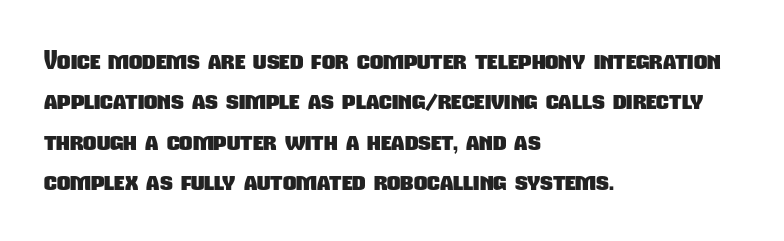
Plenty of ink on the page — the face is bold. Nobody drew a line under any word here. Horizontally, the lines are justified to the leading edge only. The rows are spaced the way most documents space them.
